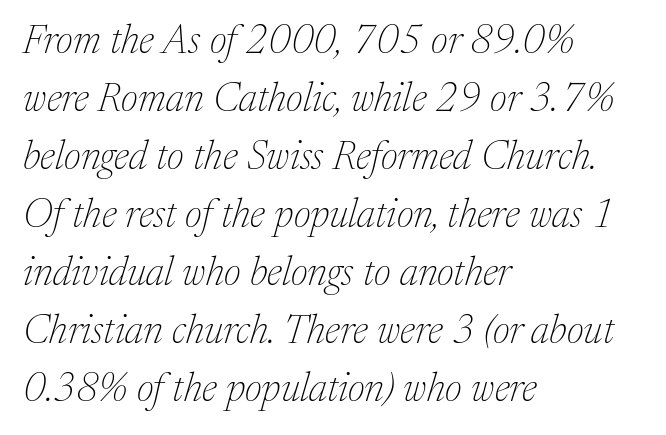
The image shows 40 px thin serif type, italic (leaning right); set left-aligned, normal line spacing (1.45x), normal letter spacing, not underlined; medium stroke contrast and a medium x-height.
